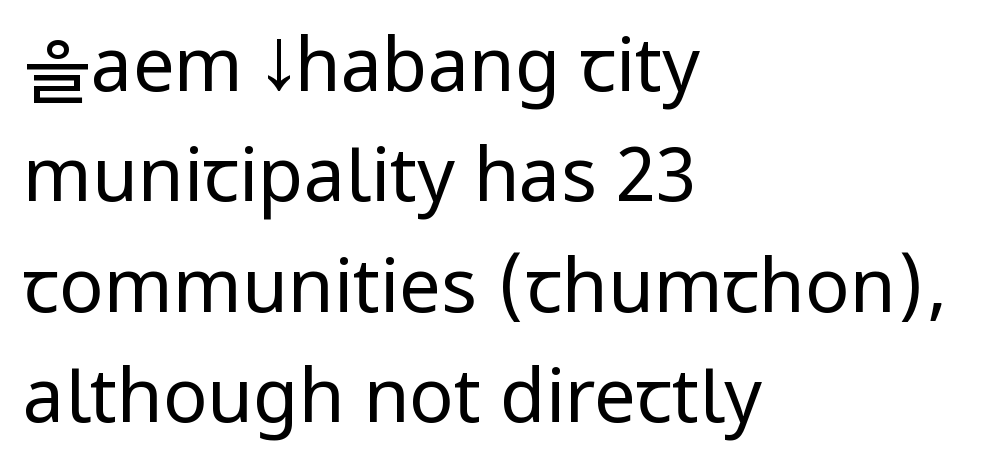
{"serif": "no", "italic": "no", "bold": "no", "weight": "regular", "width": "condensed", "stroke_contrast": "low", "underline": "no", "align": "left", "line_spacing": "normal", "line_spacing_ratio": 1.49, "letter_spacing": "normal", "letter_spacing_em": 0.0, "glyph_px": 74}
